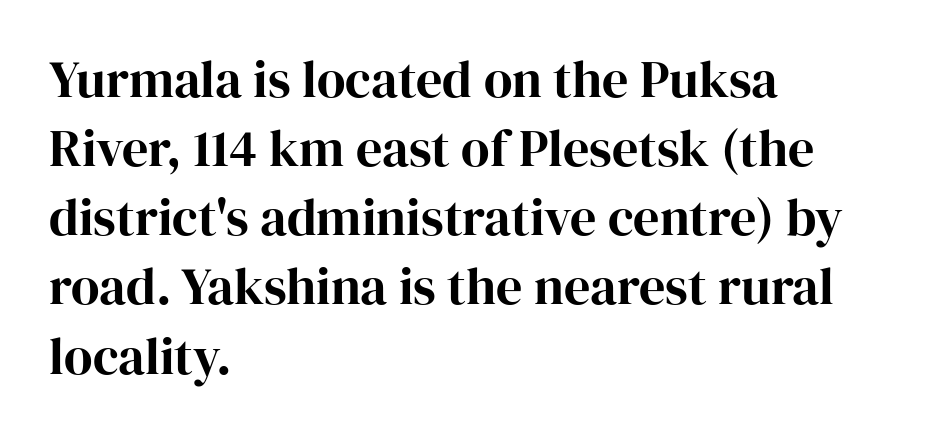
The image shows 52 px serif type, upright; set left-aligned, normal line spacing (1.33x), normal letter spacing, not underlined; high stroke contrast and a medium x-height.
